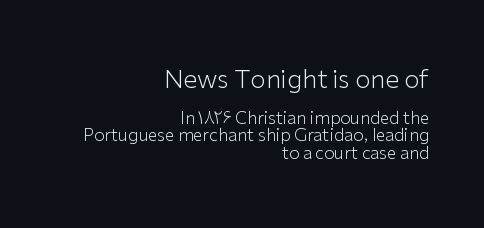
Top chunk: large. Bottom chunk: small. The weight tops out at a normal text grade. The gap between lines stays unmarked. The rag falls on the left side of this text block.
